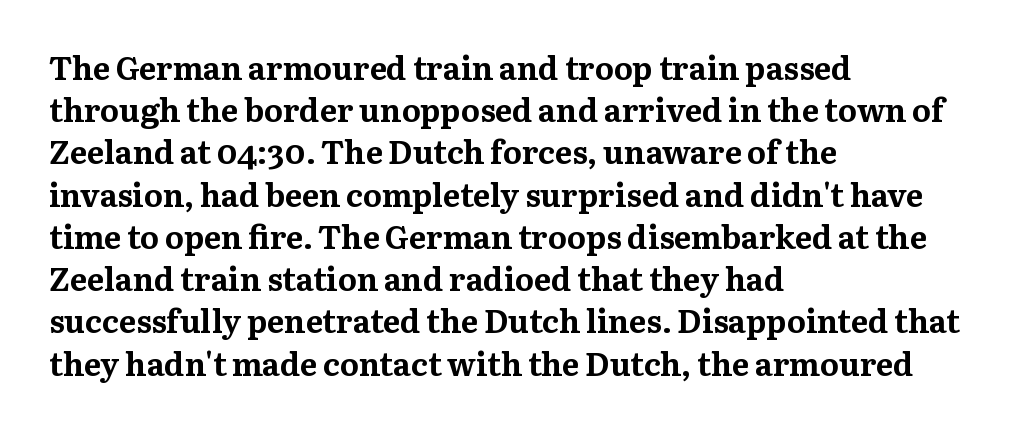
Q: Is the text bold? A: Yes.
Q: Is the text italic (slanted)? A: No, it is upright.
Q: Is the typeface a serif or a sans-serif typeface? A: Serif.
Q: Is the text underlined? A: No.
Q: How is the paragraph aligned? A: Left-aligned.
Q: Is the spacing between letters normal or unusually wide? A: Normal.
Q: Is the spacing between lines tight, normal or loose? A: Normal.
Q: Width (condensed, normal, or wide)? A: Normal.
Q: Stroke contrast? A: Medium.
Q: x-height? A: Medium.
Q: Monospaced? A: No.
